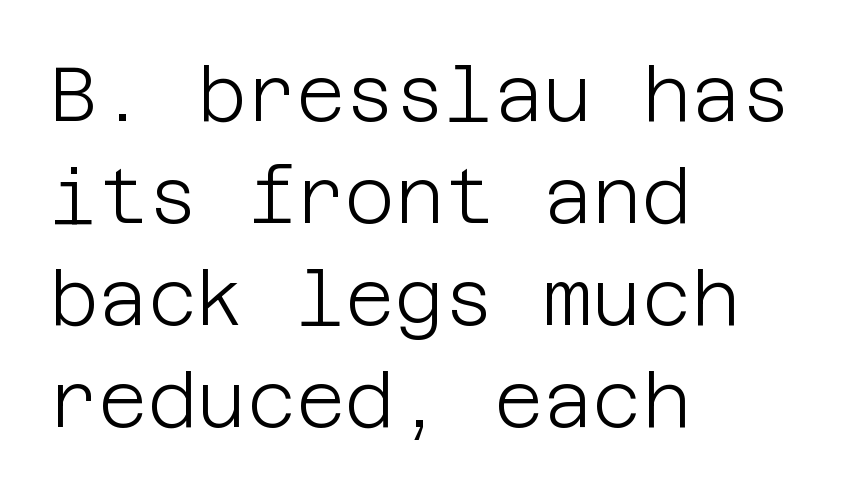
Q: Is the text bold? A: No.
Q: Is the text italic (slanted)? A: No, it is upright.
Q: Is the typeface a serif or a sans-serif typeface? A: Sans-serif.
Q: Is the text underlined? A: No.
Q: How is the paragraph aligned? A: Left-aligned.
Q: Is the spacing between letters normal or unusually wide? A: Normal.
Q: Is the spacing between lines tight, normal or loose? A: Normal.
Q: Width (condensed, normal, or wide)? A: Normal.
Q: Stroke contrast? A: Low.
Q: x-height? A: Large.
